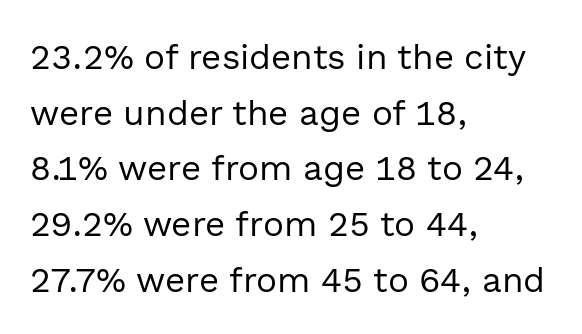
These lines are set flush left with a ragged right edge. The type sits square on the baseline with zero lean. This sample has the flowing, uneven cadence of proportional lettering. Reading down the column, the eye jumps a familiar distance to each next line. Descenders are the only things crossing below the line. The rendering shows plain stroke endings on the letterforms — a sans-serif design.
